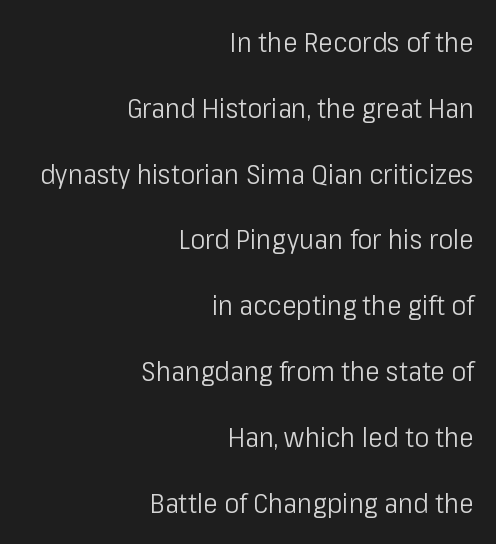
Q: Is the text bold? A: No.
Q: Is the text italic (slanted)? A: No, it is upright.
Q: Is the typeface a serif or a sans-serif typeface? A: Sans-serif.
Q: Is the text underlined? A: No.
Q: How is the paragraph aligned? A: Right-aligned.
Q: Is the spacing between letters normal or unusually wide? A: Normal.
Q: Is the spacing between lines tight, normal or loose? A: Loose.
Q: Width (condensed, normal, or wide)? A: Condensed.
Q: Stroke contrast? A: Low.
Q: x-height? A: Medium.
Q: Monospaced? A: No.
